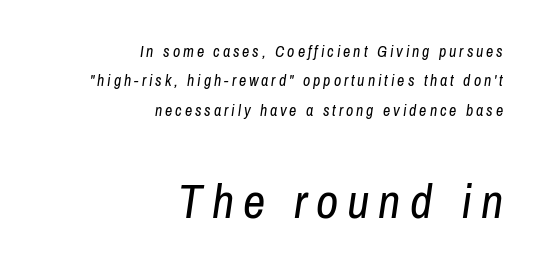
The foot of each line stays bare and open. The lines in this sample share a right terminus and differ only in where they begin. Which of the two is more prominent by size? The second, at the bottom. The whole block is typeset with a tilt. Each letter keeps its own natural width here, so spacing adapts to shape.
